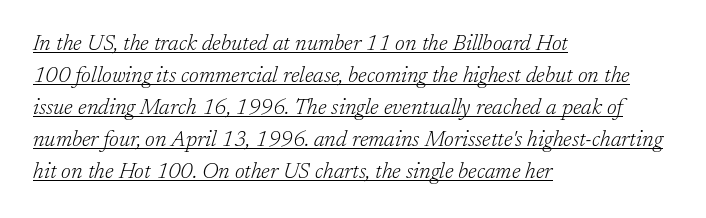
The image shows 22 px text type, italic (leaning right); set left-aligned, normal line spacing (1.46x), normal letter spacing, underlined.
